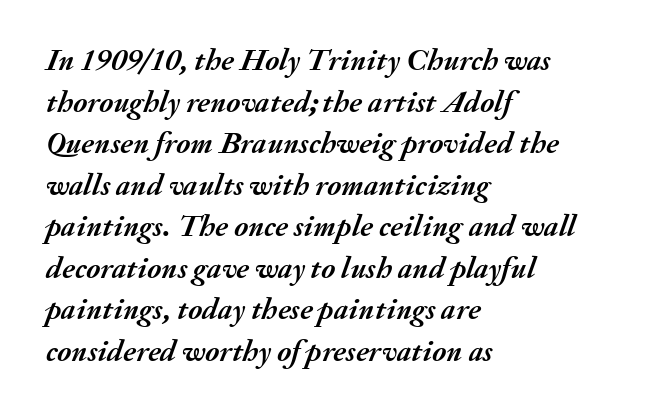
{"italic": "yes", "lean": "right", "slant_degrees": 20, "bold": "yes", "weight": "semibold", "width": "normal", "stroke_contrast": "medium", "x_height": "small", "monospaced": "no", "underline": "no", "align": "left", "line_spacing": "normal", "line_spacing_ratio": 1.34, "letter_spacing": "normal", "letter_spacing_em": 0.0, "glyph_px": 31}
